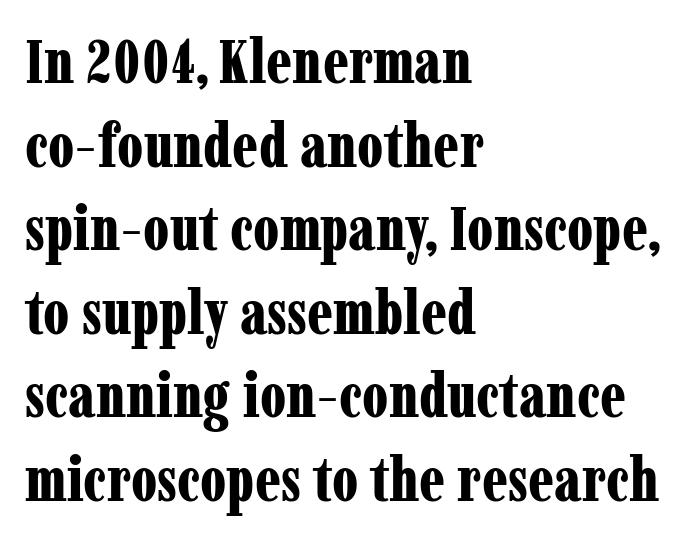
The image shows 61 px bold, condensed serif type, upright; set left-aligned, normal line spacing (1.37x), normal letter spacing, not underlined; low stroke contrast and a medium x-height.
